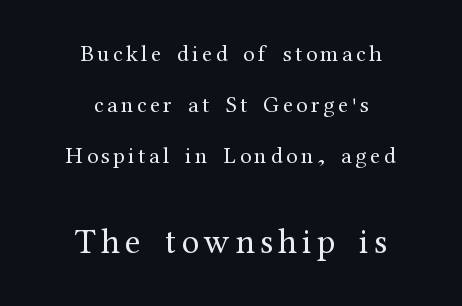
Bold? No — there's no thickening of the strokes. The gap between lines stays unmarked. The block sitting lower on the canvas is the one with enlarged characters. Here the designer chose a conventional face with non-uniform glyph widths. Typeset on center — no edge is straight. Classification — serif.
